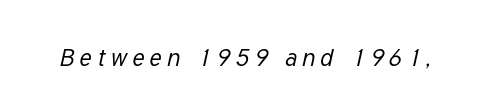
{"italic": "yes", "lean": "right", "slant_degrees": 12, "bold": "no", "underline": "no", "letter_spacing": "wide", "letter_spacing_em": 0.2, "glyph_px": 25}
